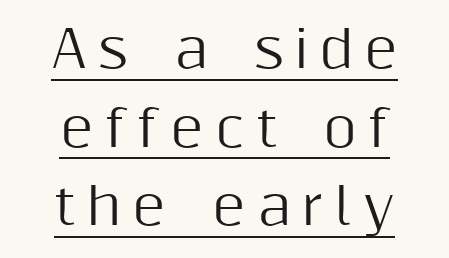
Q: Is the text italic (slanted)? A: No, it is upright.
Q: Is the typeface a serif or a sans-serif typeface? A: Sans-serif.
Q: Is the text underlined? A: Yes.
Q: How is the paragraph aligned? A: Centered.
Q: Is the spacing between letters normal or unusually wide? A: Unusually wide.
Q: Is the spacing between lines tight, normal or loose? A: Normal.
Q: Width (condensed, normal, or wide)? A: Normal.
Q: Stroke contrast? A: Medium.
Q: x-height? A: Medium.
Q: Monospaced? A: No.
